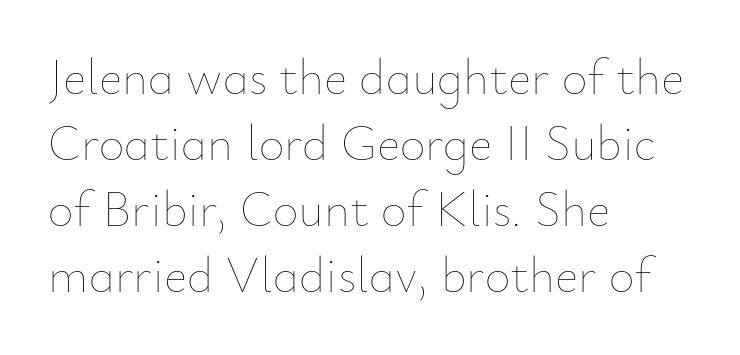
Q: Is the text bold? A: No.
Q: Is the text italic (slanted)? A: No, it is upright.
Q: Is the text underlined? A: No.
Q: How is the paragraph aligned? A: Left-aligned.
Q: Is the spacing between letters normal or unusually wide? A: Normal.
Q: Is the spacing between lines tight, normal or loose? A: Normal.
Q: Width (condensed, normal, or wide)? A: Normal.
Q: Stroke contrast? A: Low.
Q: x-height? A: Small.
Q: Monospaced? A: No.
